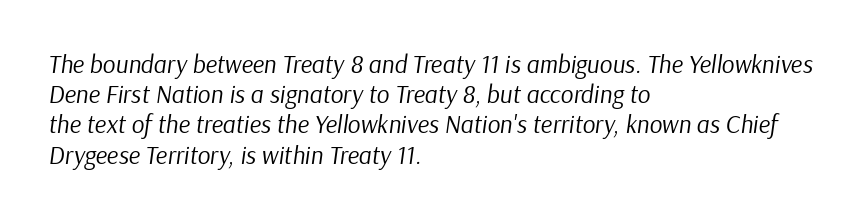
Q: Is the text bold? A: No.
Q: Is the text italic (slanted)? A: Yes, it leans right by about 9 degrees.
Q: Is the text underlined? A: No.
Q: How is the paragraph aligned? A: Left-aligned.
Q: Is the spacing between letters normal or unusually wide? A: Normal.
